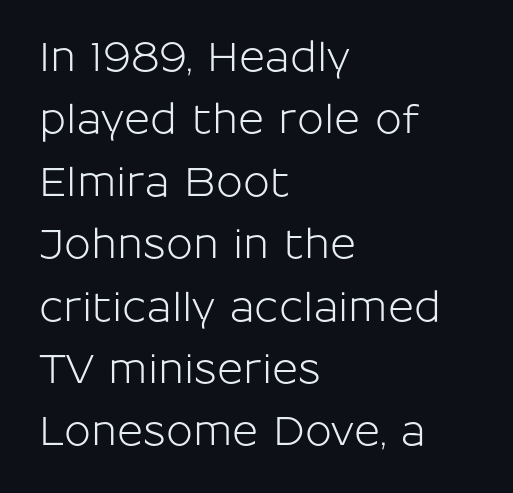
{"serif": "no", "italic": "no", "width": "normal", "stroke_contrast": "low", "x_height": "medium", "monospaced": "no", "underline": "no", "align": "left", "line_spacing": "normal", "line_spacing_ratio": 1.56, "letter_spacing": "normal", "letter_spacing_em": 0.0, "glyph_px": 40}
